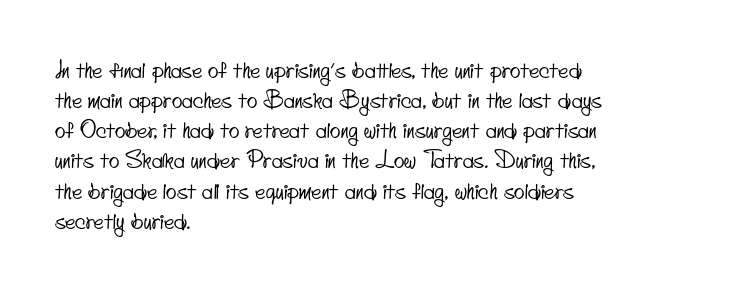
Q: Is the text underlined? A: No.
Q: How is the paragraph aligned? A: Left-aligned.
Q: Is the spacing between letters normal or unusually wide? A: Normal.
Q: Is the spacing between lines tight, normal or loose? A: Normal.
